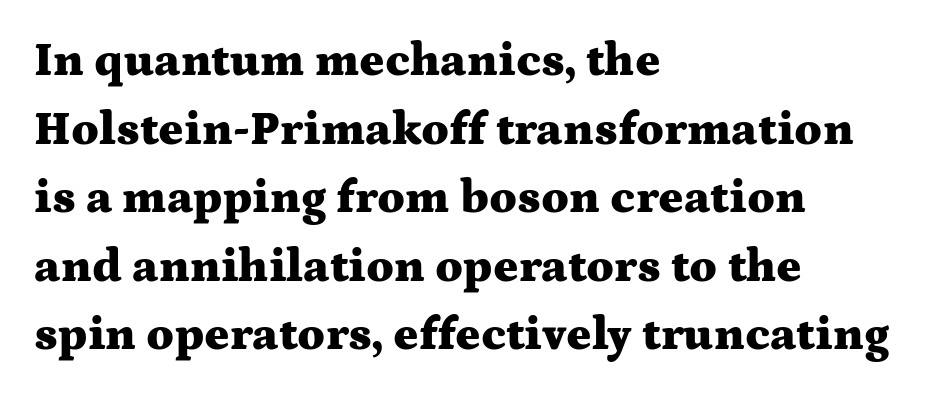
Weight: bold. In terms of letterspacing, this is plain default setting. Letters rest on an invisible, unmarked baseline. Little horizontal feet cap the strokes, marking this as serif type.
